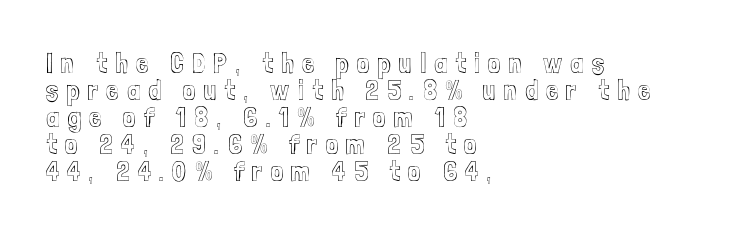
The image shows 28 px condensed type, upright; set left-aligned, tight line spacing (0.96x), unusually wide letter spacing (+0.29 em), not underlined; a medium x-height.
